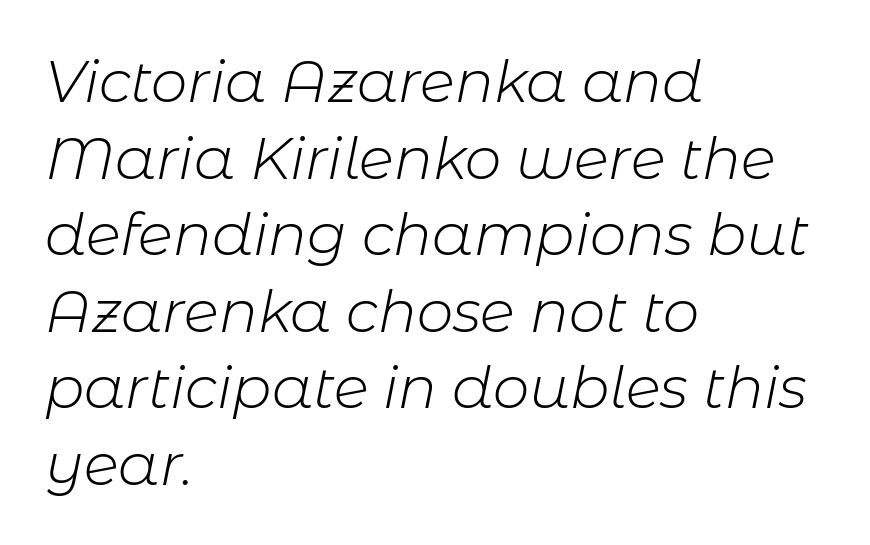
A student would call this left alignment; a typographer would say flush left, rag right. Quick note: interline space is typical. The words here are not underlined. The letters sit at their default tracking, neither squeezed nor spread.
